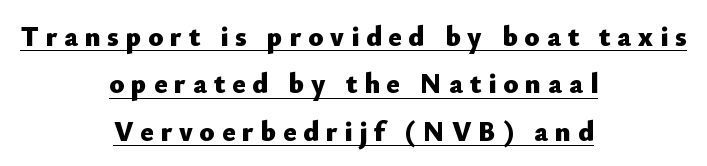
Does the lettering tilt? It doesn't — this is upright. One glance says typical: line gaps are just what's usual. The specimen includes a rule beneath the text block's lines. Notice how the passage keeps no hard edge, just a central spine. The glyphs have the mass of a bold cut. Here the glyphs are tracked loosely, breaking word shapes into spaced letters.
